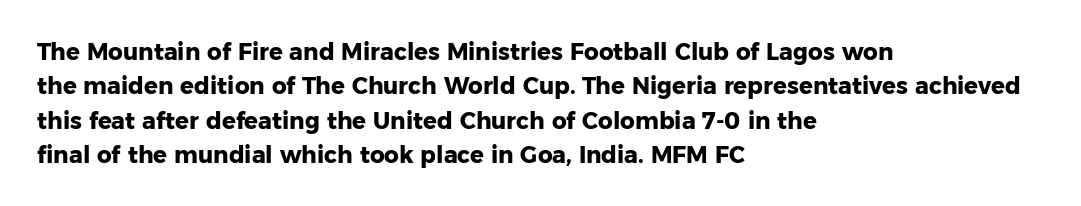
The space directly below the letters is spotless. Interline gaps are of average width in this sample. Ascenders rise straight up at ninety degrees. The rendering anchors every line to the left-hand side. The horizontal fit of the characters is conventional and even. The sample has been set heavy, in full bold.
